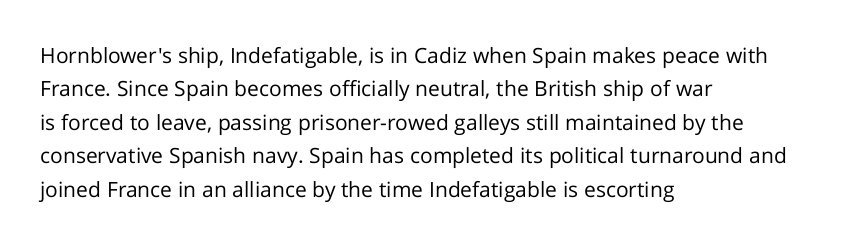
How would I describe the line gaps? Plain and ordinary. Weight: in the light-to-regular range. The type is set solid horizontally, with unmodified tracking. The lines are quadded left.
